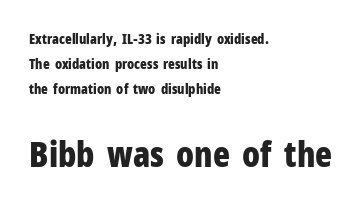
The image shows 35 px bold, condensed sans-serif type, upright; set left-aligned, line spacing 1.77x, normal letter spacing, not underlined; the second (bottom) block is 2.5x larger; low stroke contrast and a medium x-height.
